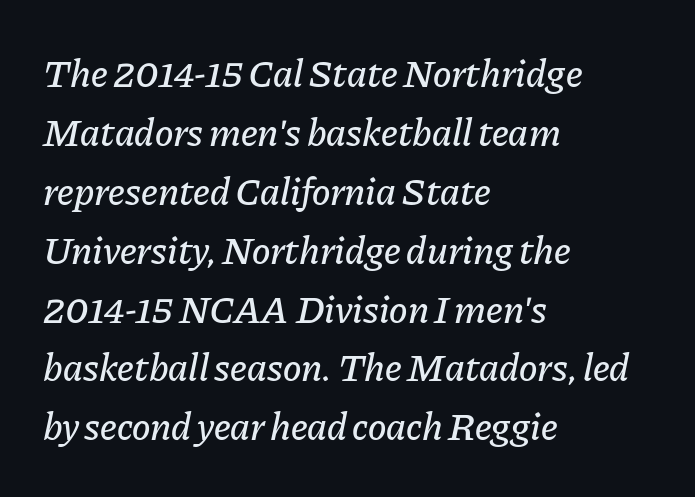
The image shows 39 px text type, italic (leaning right); set left-aligned, normal line spacing (1.51x), normal letter spacing, not underlined; low stroke contrast and a medium x-height.
